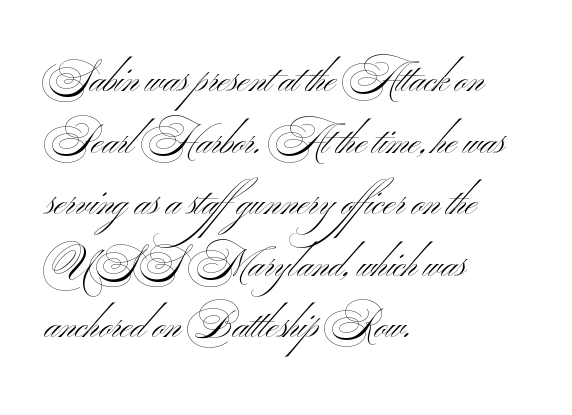
Q: Is the text bold? A: No.
Q: Is the typeface a serif or a sans-serif typeface? A: Sans-serif.
Q: Is the text underlined? A: No.
Q: How is the paragraph aligned? A: Left-aligned.
Q: Is the spacing between letters normal or unusually wide? A: Normal.
Q: Is the spacing between lines tight, normal or loose? A: Normal.
Q: Width (condensed, normal, or wide)? A: Wide.
Q: Stroke contrast? A: Medium.
Q: x-height? A: Small.
Q: Monospaced? A: No.
